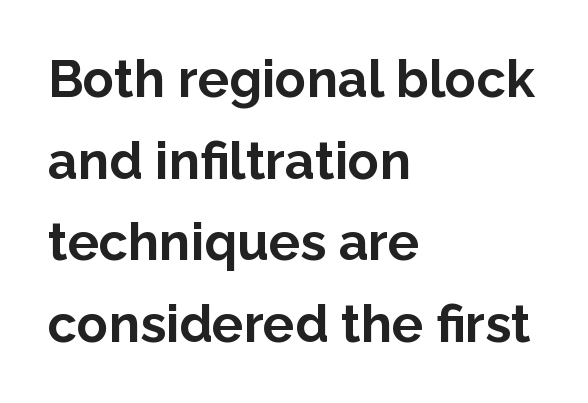
The image shows 52 px bold sans-serif type, upright; set left-aligned, normal line spacing (1.57x), normal letter spacing, not underlined; low stroke contrast and a medium x-height.
